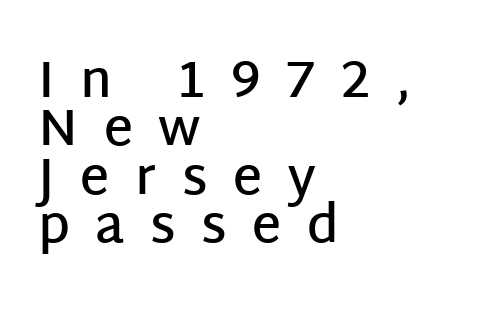
The image shows 51 px semibold sans-serif type, upright; set left-aligned, tight line spacing (0.95x), unusually wide letter spacing (+0.5 em), not underlined; low stroke contrast and a large x-height.
